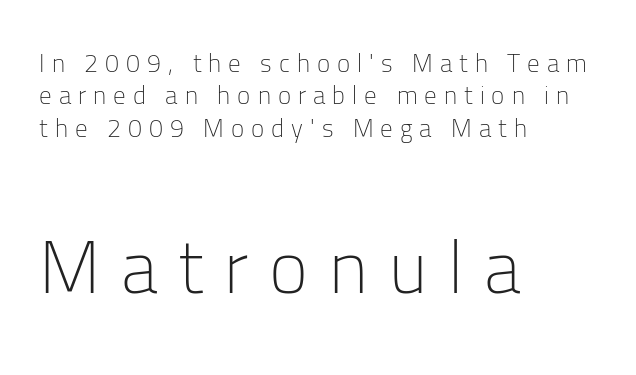
Heaviness? Minimal to ordinary, like unemphasized prose. The face used here appears at its bigger size in the lower chunk. Here the glyphs are tracked loosely, breaking word shapes into spaced letters. The rag falls on the right side of this text block. Letterform terminals end flat and unadorned throughout the passage. You can tell it's not italic because the verticals are truly vertical.
